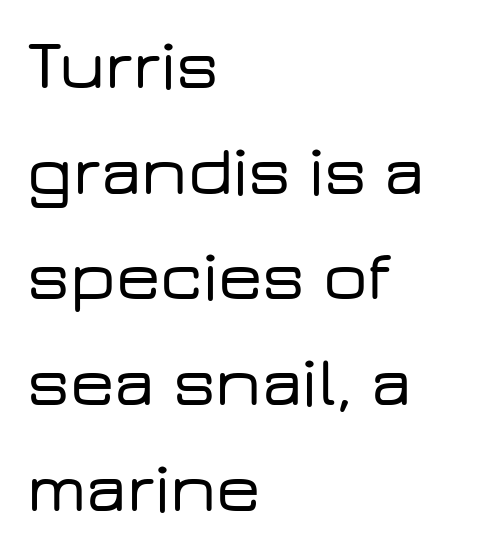
{"serif": "no", "italic": "no", "width": "wide", "stroke_contrast": "low", "x_height": "medium", "monospaced": "no", "underline": "no", "align": "left", "line_spacing": "normal", "line_spacing_ratio": 1.51, "letter_spacing": "normal", "letter_spacing_em": 0.0, "glyph_px": 70}
